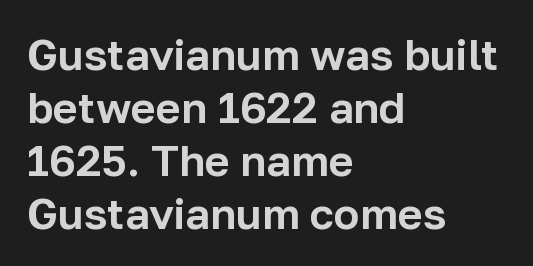
The image shows 43 px sans-serif type, upright; set left-aligned, line spacing 1.23x, normal letter spacing, not underlined; low stroke contrast and a medium x-height.
